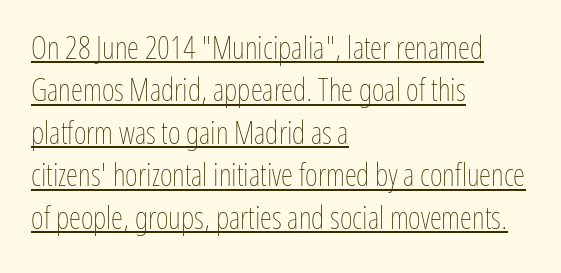
Q: Is the text bold? A: No.
Q: Is the text italic (slanted)? A: No, it is upright.
Q: Is the text underlined? A: Yes.
Q: How is the paragraph aligned? A: Left-aligned.
Q: Is the spacing between letters normal or unusually wide? A: Normal.
Q: Is the spacing between lines tight, normal or loose? A: Normal.
Q: Width (condensed, normal, or wide)? A: Condensed.
Q: Stroke contrast? A: Low.
Q: x-height? A: Medium.
Q: Monospaced? A: No.
